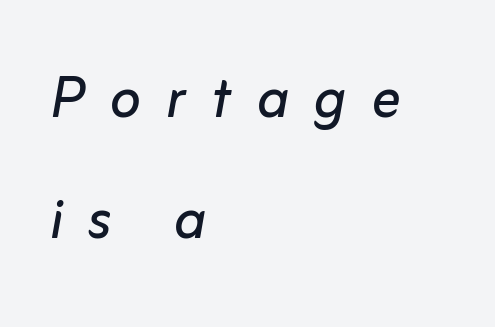
Q: Is the text bold? A: No.
Q: Is the text italic (slanted)? A: Yes, it leans right by about 10 degrees.
Q: Is the text underlined? A: No.
Q: How is the paragraph aligned? A: Left-aligned.
Q: Is the spacing between letters normal or unusually wide? A: Unusually wide.
Q: Is the spacing between lines tight, normal or loose? A: Normal.
Q: Width (condensed, normal, or wide)? A: Normal.
Q: Stroke contrast? A: Low.
Q: x-height? A: Medium.
Q: Monospaced? A: No.
